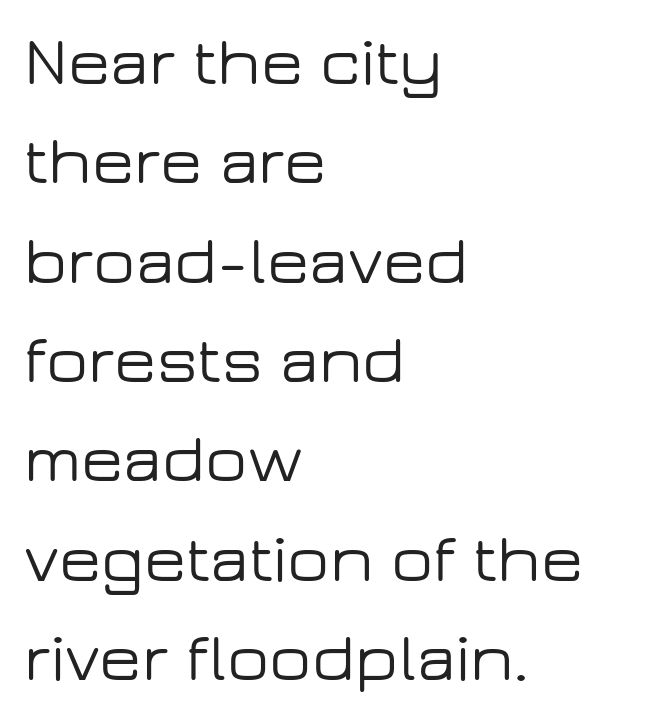
The image shows 69 px wide sans-serif type, upright; set left-aligned, normal line spacing (1.44x), normal letter spacing, not underlined; low stroke contrast and a medium x-height.
